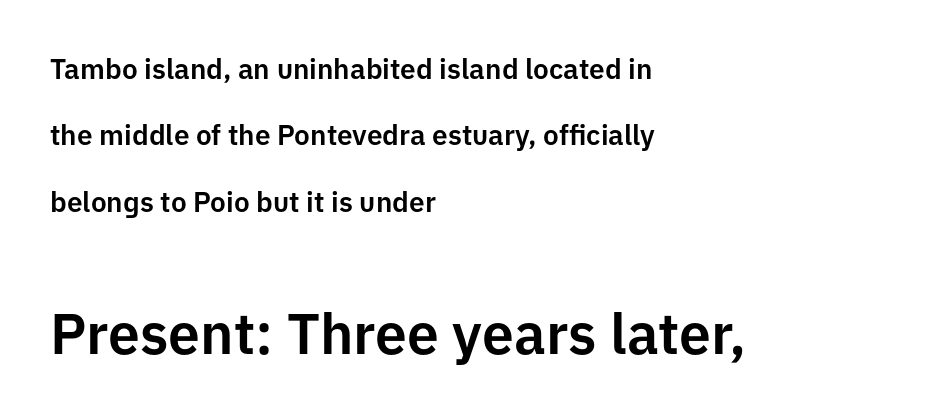
{"serif": "no", "italic": "no", "width": "normal", "stroke_contrast": "low", "x_height": "medium", "monospaced": "no", "underline": "no", "align": "left", "line_spacing": "loose", "line_spacing_ratio": 2.37, "letter_spacing": "normal", "letter_spacing_em": 0.0, "larger_block": "second", "size_ratio": 2.04, "glyph_px": 57}
